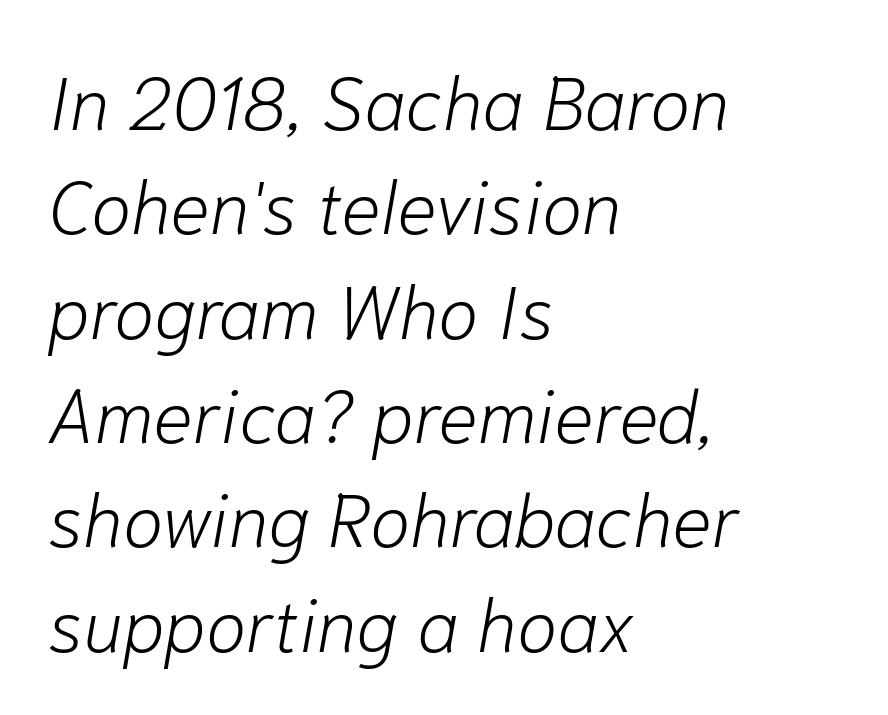
The image shows 74 px light type, italic (leaning right); set left-aligned, normal line spacing (1.41x), normal letter spacing, not underlined; low stroke contrast and a medium x-height.
